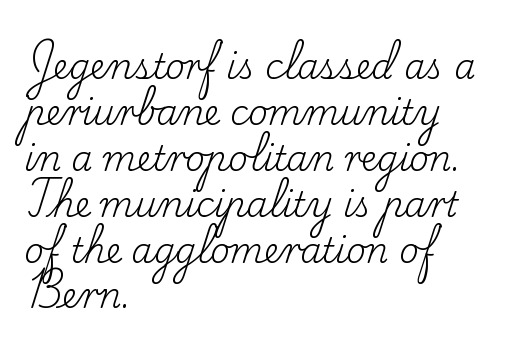
You could call the tracking neutral — neither tight nor loose. Rule under the text: the space is simply empty. The face used here is proportionally spaced, like ordinary book or web type. Heaviness? Minimal to ordinary, like unemphasized prose. This sample uses a serif face.
